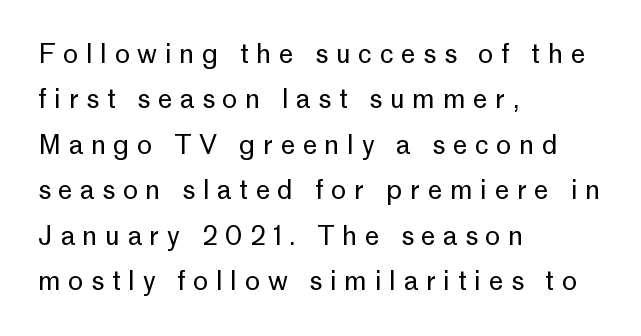
The image shows 26 px text type, upright; set left-aligned, line spacing 1.75x, unusually wide letter spacing (+0.29 em), not underlined.
